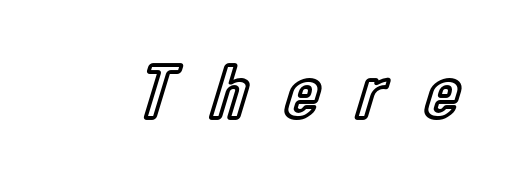
Think of a printed novel: that variable character pitch is what you see here. Caption: expanded tracking, letters set apart. This rendering features lettering with no underline.
